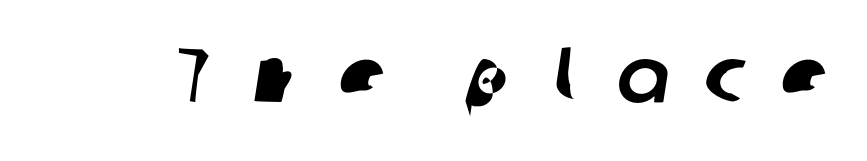
Character widths vary here, with narrow letters taking less room than wide ones. This rendering features lettering with no underline. Compared with typical body copy, the letter spacing here is much looser. Examine the stroke ends and you'll find no serifs.
